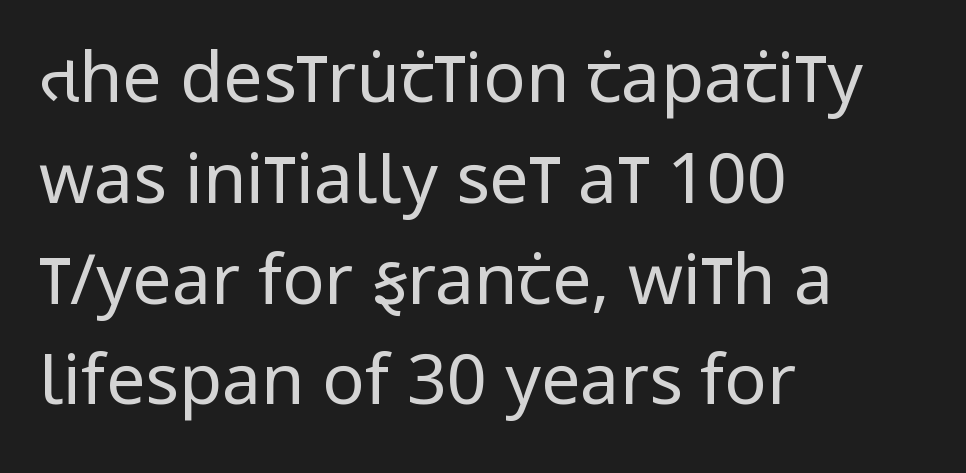
The lettering stays uniformly vertical, giving the passage a roman look. The face used here is proportionally spaced, like ordinary book or web type. Has an underline been added? It has not. These lines stack with their left ends in a neat column.
